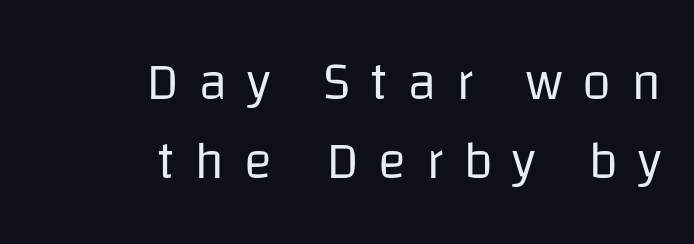
Q: Is the text bold? A: No.
Q: Is the text italic (slanted)? A: No, it is upright.
Q: Is the typeface a serif or a sans-serif typeface? A: Sans-serif.
Q: Is the text underlined? A: No.
Q: How is the paragraph aligned? A: Right-aligned.
Q: Is the spacing between letters normal or unusually wide? A: Unusually wide.
Q: Is the spacing between lines tight, normal or loose? A: Normal.
Q: Width (condensed, normal, or wide)? A: Normal.
Q: Stroke contrast? A: Low.
Q: x-height? A: Large.
Q: Monospaced? A: No.
